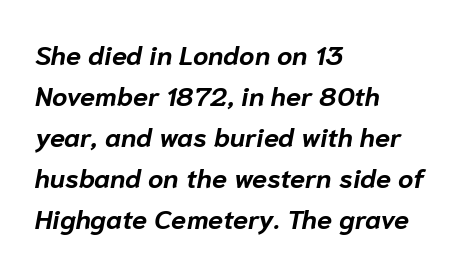
Q: Is the text bold? A: Yes.
Q: Is the text italic (slanted)? A: Yes, it leans right by about 10 degrees.
Q: Is the text underlined? A: No.
Q: How is the paragraph aligned? A: Left-aligned.
Q: Is the spacing between letters normal or unusually wide? A: Normal.
Q: Is the spacing between lines tight, normal or loose? A: Normal.
